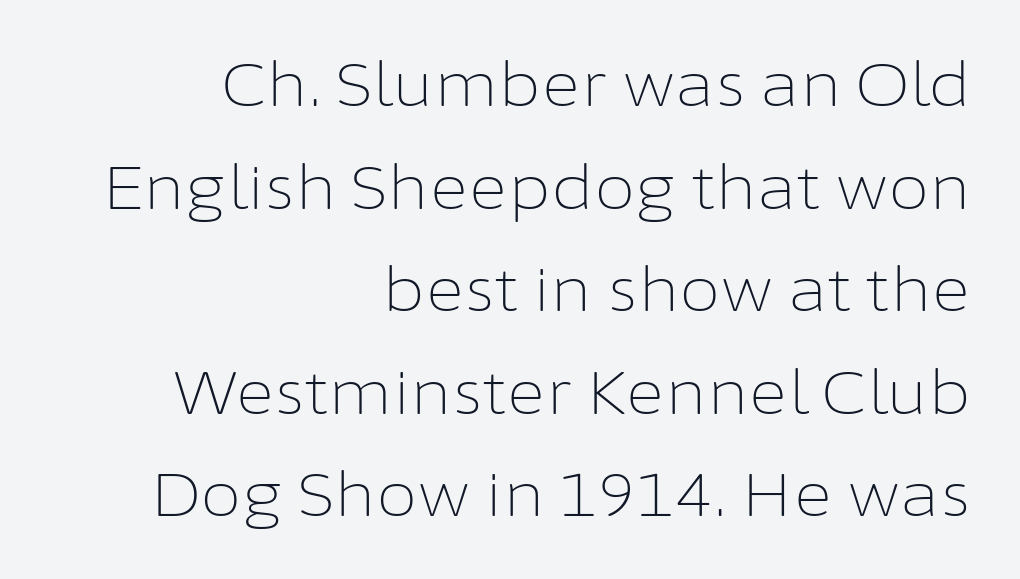
{"serif": "no", "italic": "no", "bold": "no", "weight": "light", "width": "normal", "stroke_contrast": "low", "x_height": "medium", "monospaced": "no", "underline": "no", "align": "right", "line_spacing_ratio": 1.71, "letter_spacing": "normal", "letter_spacing_em": 0.0, "glyph_px": 60}
